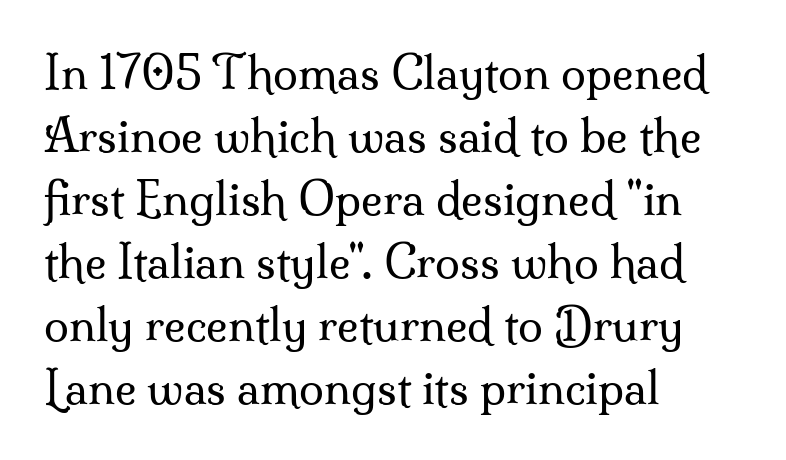
The image shows 45 px regular-weight serif type, upright; set left-aligned, normal line spacing (1.4x), normal letter spacing, not underlined; medium stroke contrast and a small x-height.
